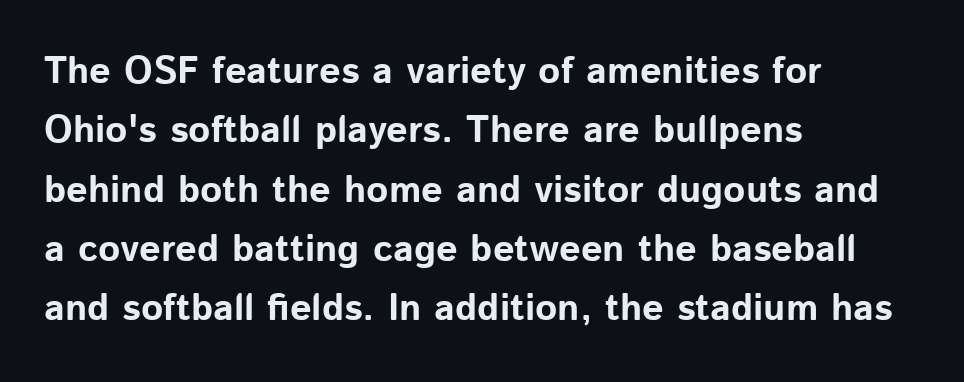
{"serif": "no", "italic": "no", "bold": "yes", "weight": "bold", "width": "normal", "stroke_contrast": "low", "x_height": "medium", "monospaced": "no", "underline": "no", "align": "left", "line_spacing": "normal", "line_spacing_ratio": 1.56, "letter_spacing": "normal", "letter_spacing_em": 0.0, "glyph_px": 38}
